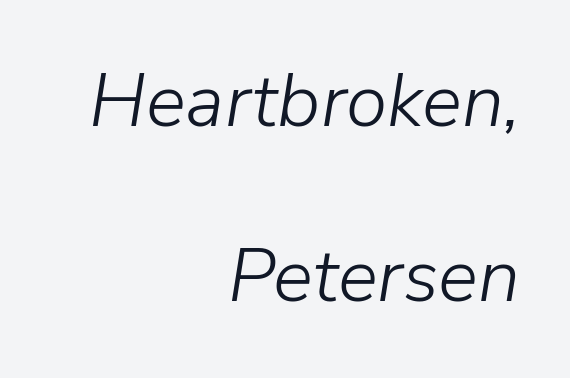
{"italic": "yes", "lean": "right", "slant_degrees": 9, "bold": "no", "weight": "light", "width": "normal", "stroke_contrast": "low", "x_height": "medium", "monospaced": "no", "underline": "no", "align": "right", "line_spacing": "loose", "line_spacing_ratio": 2.33, "letter_spacing": "normal", "letter_spacing_em": 0.0, "glyph_px": 75}
